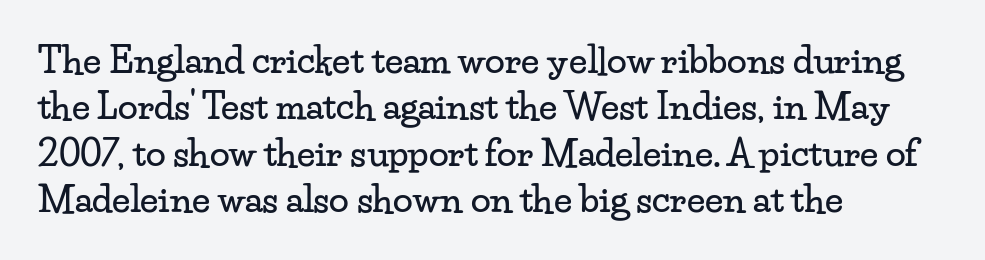
{"serif": "yes", "italic": "no", "width": "wide", "stroke_contrast": "low", "x_height": "small", "monospaced": "no", "underline": "no", "align": "left", "line_spacing": "normal", "line_spacing_ratio": 1.29, "letter_spacing": "normal", "letter_spacing_em": 0.0, "glyph_px": 36}
